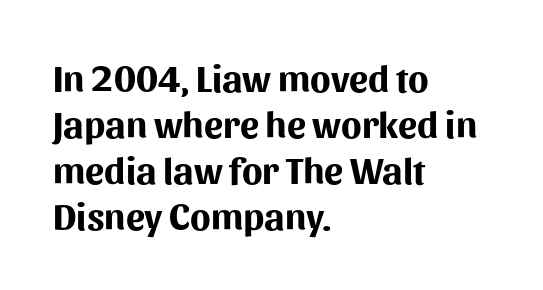
The image shows 38 px bold sans-serif type, upright; set left-aligned, line spacing 1.21x, normal letter spacing, not underlined; medium stroke contrast and a medium x-height.
